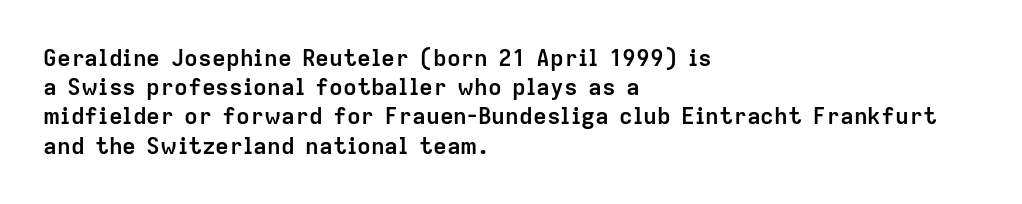
Is the block centered? No — it sits flush against the left margin. Strong, thick strokes mark this as bold type. Plain, unruled lines of type. Nothing unusual about the tracking: characters are spaced as the font intends. When letters stand straight like this, we call the style roman or upright. One glance says typical: line gaps are just what's usual.
